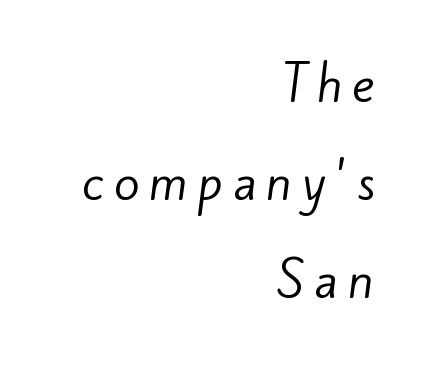
Unbolded letterforms with no extra heft. Widely set lines give the paragraph a tall, airy silhouette. Just letters on the line, the space beneath them empty. Think of a printed novel: that variable character pitch is what you see here. Where is the straight margin? On the right.
